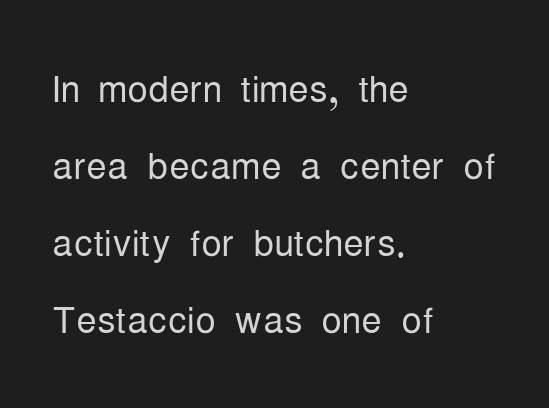
Q: Is the text bold? A: No.
Q: Is the text italic (slanted)? A: No, it is upright.
Q: Is the typeface a serif or a sans-serif typeface? A: Sans-serif.
Q: Is the text underlined? A: No.
Q: How is the paragraph aligned? A: Left-aligned.
Q: Is the spacing between letters normal or unusually wide? A: Normal.
Q: Is the spacing between lines tight, normal or loose? A: Normal.
Q: Width (condensed, normal, or wide)? A: Condensed.
Q: Stroke contrast? A: Low.
Q: x-height? A: Medium.
Q: Monospaced? A: No.
